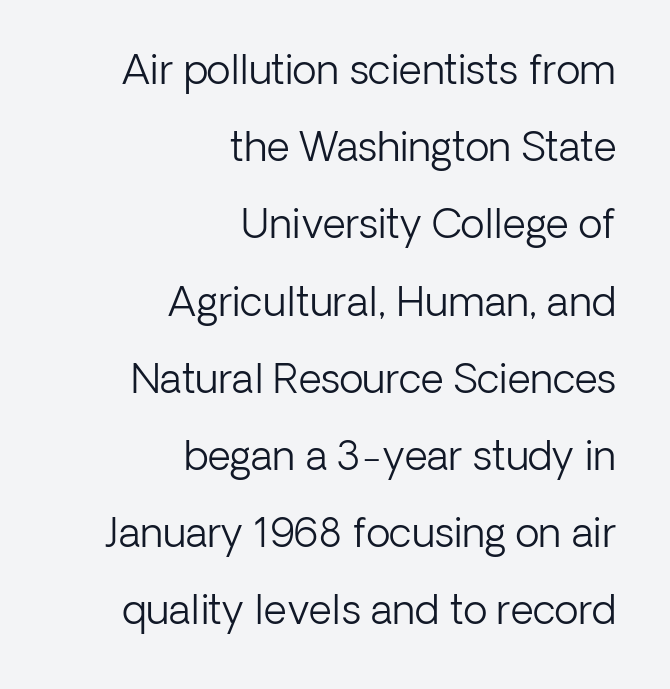
The image shows 40 px light sans-serif type, upright; set right-aligned, loose line spacing (1.93x), normal letter spacing, not underlined; low stroke contrast and a medium x-height.
